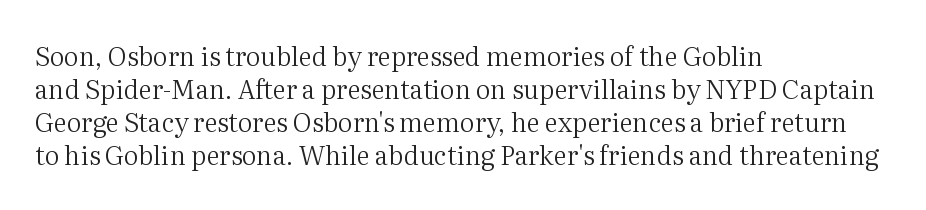
When letters stand straight like this, we call the style roman or upright. These lines sit exactly where default settings would place them. Students, note that the glyphs here touch the page at normal intervals. The passage shown is not bold in any degree. In CSS terms this would be text-align: left. Underlining? Definitely not there.
